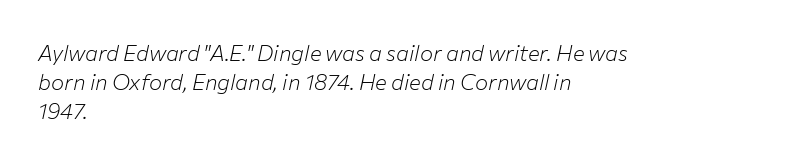
The image shows 22 px text type, italic (leaning right); set left-aligned, normal line spacing (1.31x), normal letter spacing, not underlined.
